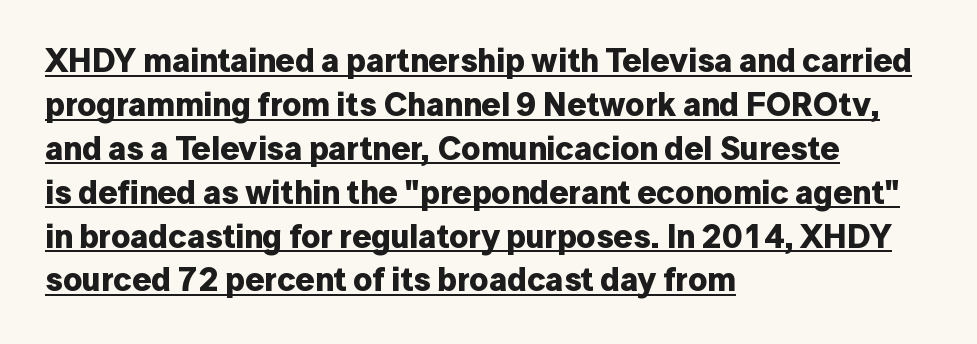
The image shows 33 px bold sans-serif type, upright; set left-aligned, normal line spacing (1.33x), normal letter spacing, underlined; low stroke contrast and a medium x-height.
